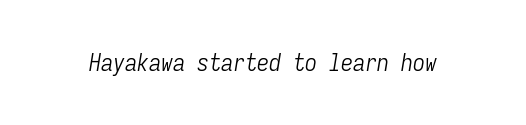
It's the slanting kind of type. Only glyphs here, with clear space below each row. No chunkiness to these letters — they're not bold. What stands out about the letter spacing? Nothing — it is the standard amount.
